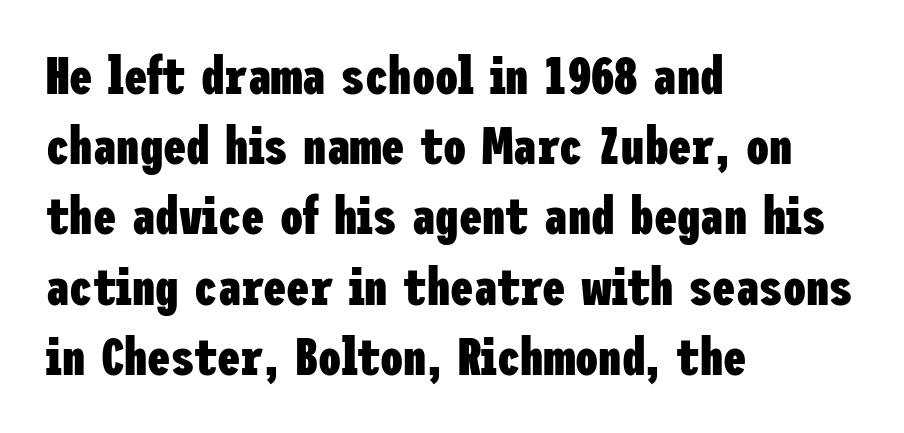
The designer left line spacing at the default. Every character sits straight up, as roman type does. Compared with a centered layout, this one pins lines to the left instead. The text was rendered using a sans face with plain stroke endings. A full-strength bold gives these letters their thick strokes.
